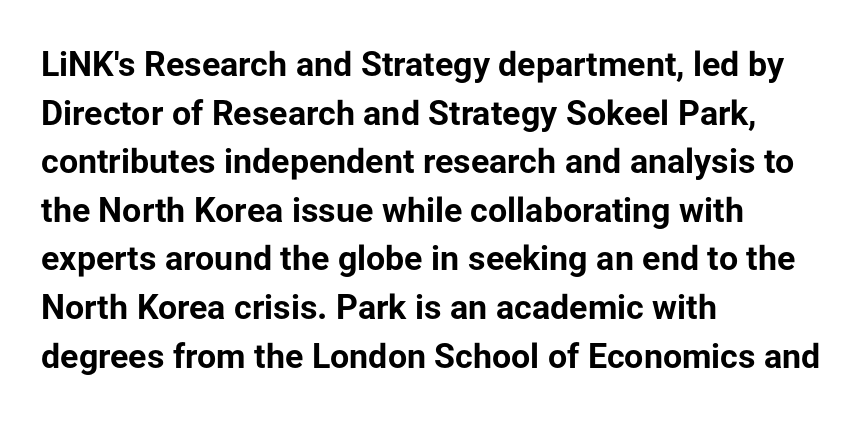
The image shows 34 px bold sans-serif type, upright; set left-aligned, normal line spacing (1.43x), normal letter spacing, not underlined; low stroke contrast and a medium x-height.
